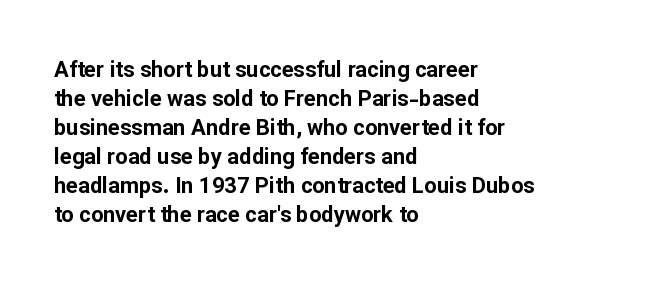
{"italic": "no", "bold": "yes", "underline": "no", "align": "left", "line_spacing": "normal", "line_spacing_ratio": 1.32, "letter_spacing": "normal", "letter_spacing_em": 0.0, "glyph_px": 22}
